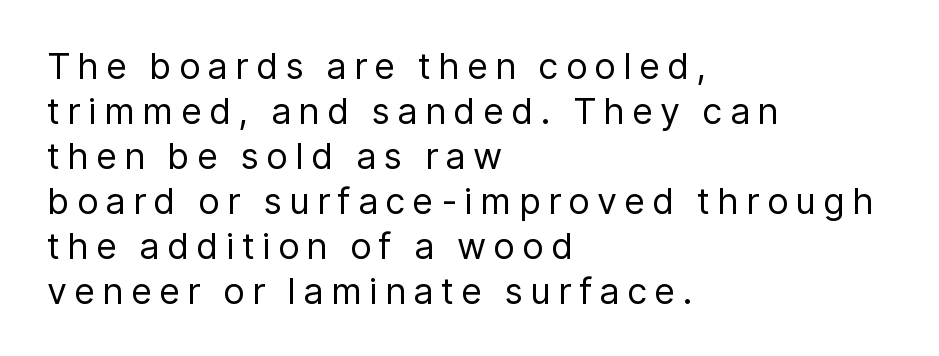
The image shows 36 px regular-weight sans-serif type, upright; set left-aligned, normal line spacing (1.25x), unusually wide letter spacing (+0.2 em), not underlined; low stroke contrast and a medium x-height.
